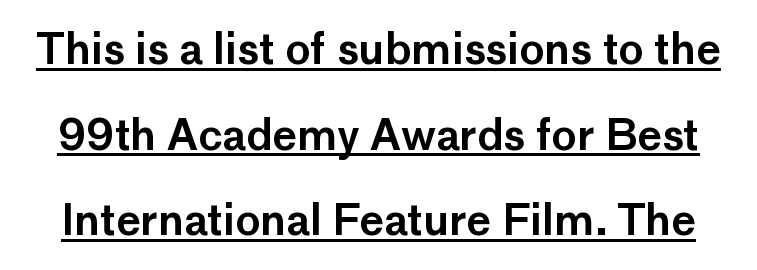
This rendering leaves character spacing at its baseline value. Students, observe: this is what heavily led, spacious text looks like. The lettering holds an erect, upright posture throughout. No feet cap the strokes, marking this as sans-serif type. The face used here is proportionally spaced, like ordinary book or web type. The lettering is marked with a stroke running underneath it.
